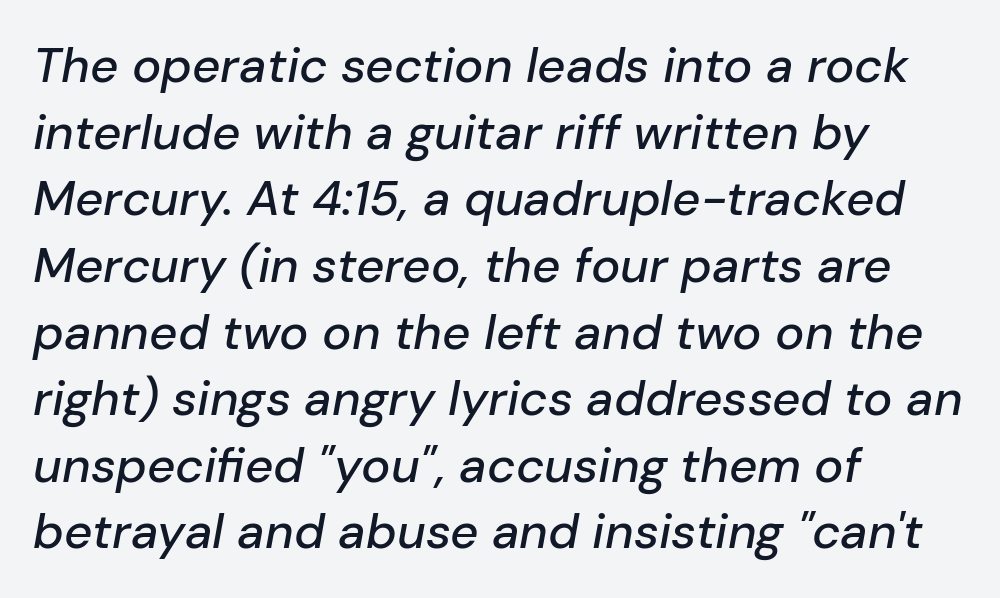
The image shows 49 px text type, italic (leaning right); set left-aligned, normal line spacing (1.36x), normal letter spacing, not underlined; low stroke contrast and a medium x-height.
